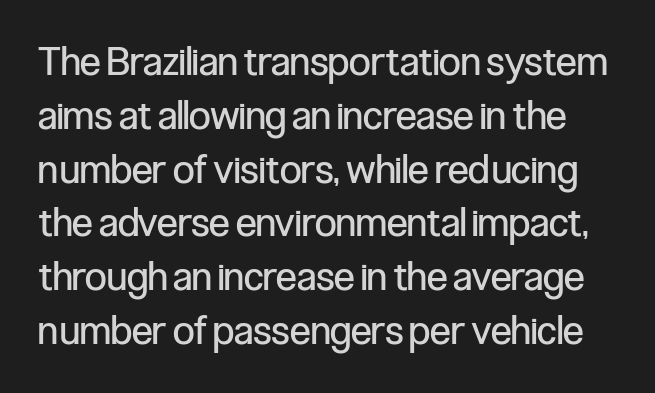
The image shows 39 px regular-weight, condensed sans-serif type, upright; set normal line spacing (1.38x), normal letter spacing, not underlined; low stroke contrast and a medium x-height.
